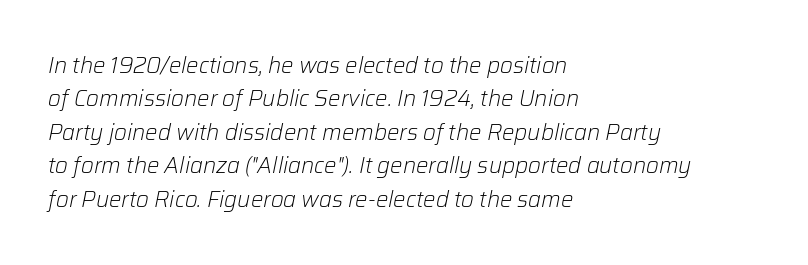
Observe the lean: these are italic letterforms. Stroke thickness stays within the range of a standard reading face or lighter. Horizontal alignment here is leftward, the default for most running prose. Default kerning and tracking; the words read as compact shapes. The gap between lines stays unmarked. The rendering uses a moderate line-height, typical for paragraphs.
